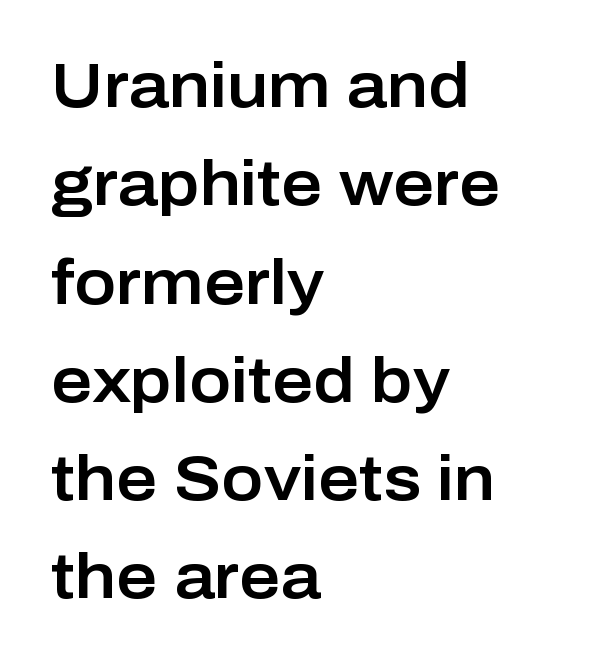
The rendering keeps characters at their native spacing. Just letters on the line, the space beneath them empty. A typesetter would call this proportional, since set widths differ per character. Whoever set this chose a conventional vertical rhythm. A typesetter would mark this as roman, not italic.
